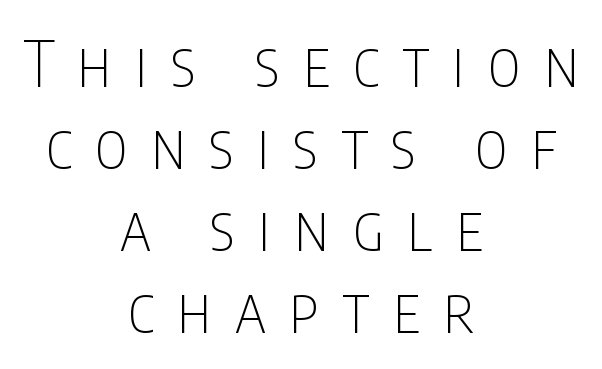
{"serif": "no", "italic": "no", "bold": "no", "weight": "thin", "width": "condensed", "stroke_contrast": "low", "x_height": "large", "monospaced": "no", "underline": "no", "align": "center", "line_spacing": "normal", "line_spacing_ratio": 1.3, "letter_spacing": "wide", "letter_spacing_em": 0.37, "glyph_px": 63}
